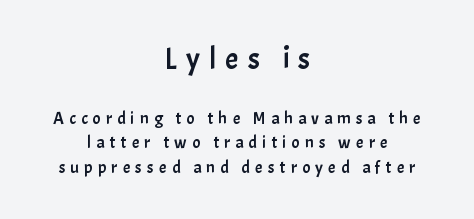
{"serif": "no", "italic": "no", "width": "normal", "stroke_contrast": "low", "x_height": "medium", "monospaced": "no", "underline": "no", "align": "center", "line_spacing": "normal", "line_spacing_ratio": 1.43, "letter_spacing": "wide", "letter_spacing_em": 0.3, "larger_block": "first", "size_ratio": 1.76, "glyph_px": 30}
